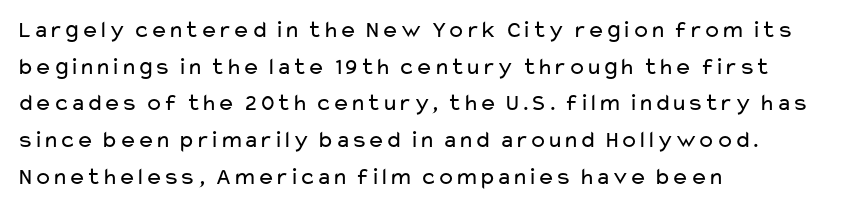
The image shows 24 px text type, upright; set left-aligned, normal line spacing (1.53x), normal letter spacing, not underlined.
